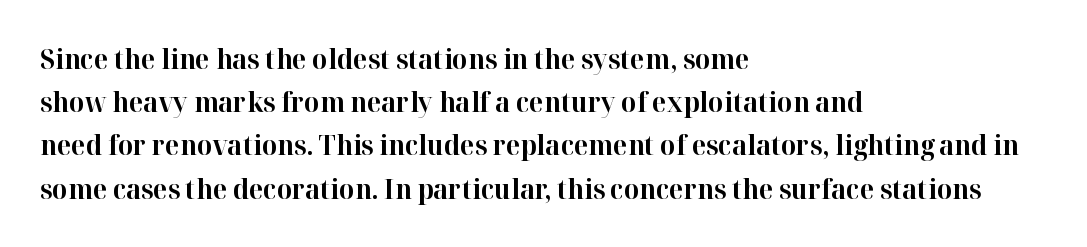
Q: Is the text bold? A: Yes.
Q: Is the text italic (slanted)? A: No, it is upright.
Q: Is the text underlined? A: No.
Q: How is the paragraph aligned? A: Left-aligned.
Q: Is the spacing between letters normal or unusually wide? A: Normal.
Q: Is the spacing between lines tight, normal or loose? A: Normal.
